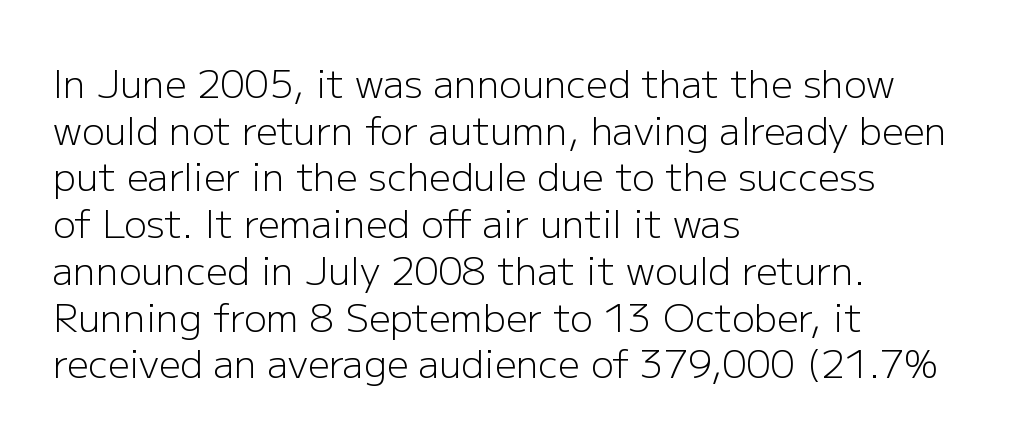
The image shows 38 px light sans-serif type, upright; set left-aligned, line spacing 1.23x, normal letter spacing, not underlined; low stroke contrast and a medium x-height.
